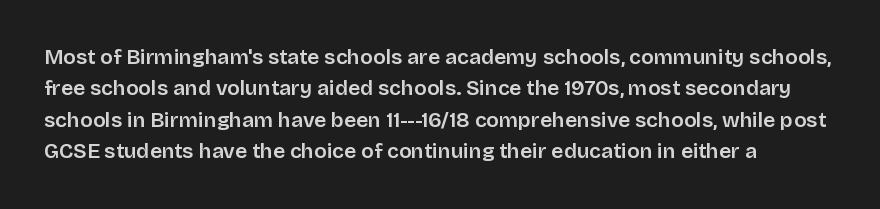
Q: Is the text italic (slanted)? A: No, it is upright.
Q: Is the text underlined? A: No.
Q: Is the spacing between letters normal or unusually wide? A: Normal.
Q: Is the spacing between lines tight, normal or loose? A: Normal.
